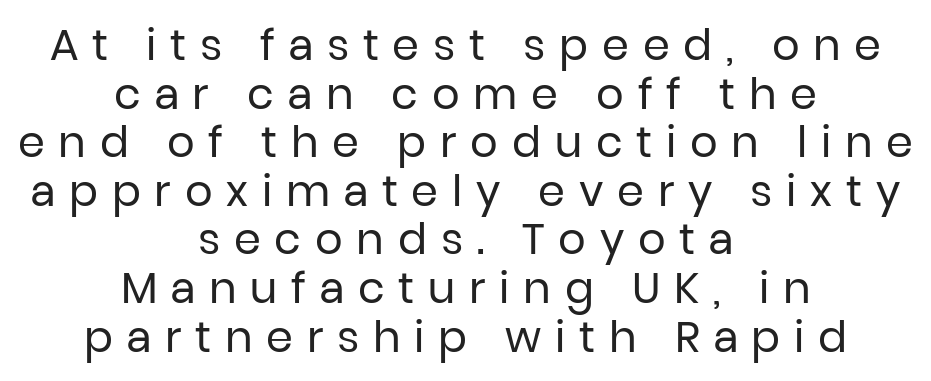
The tracking reads as deliberately expanded to a designer's eye. Alignment: centered. You can tell it's not italic because the verticals are truly vertical. No extra ink here — the face is not bold.
